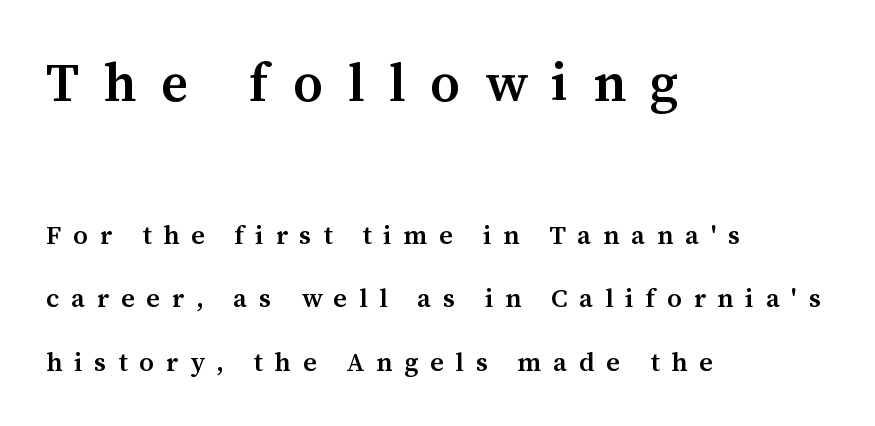
Q: Is the text bold? A: Semi-bold.
Q: Is the text italic (slanted)? A: No, it is upright.
Q: Is the typeface a serif or a sans-serif typeface? A: Serif.
Q: Is the text underlined? A: No.
Q: How is the paragraph aligned? A: Left-aligned.
Q: Is the spacing between letters normal or unusually wide? A: Unusually wide.
Q: Is the spacing between lines tight, normal or loose? A: Loose.
Q: Which block of text is set in a larger size, the first (top) or the second (bottom)? A: The first (top) one.
Q: Width (condensed, normal, or wide)? A: Normal.
Q: Stroke contrast? A: Medium.
Q: x-height? A: Medium.
Q: Monospaced? A: No.
